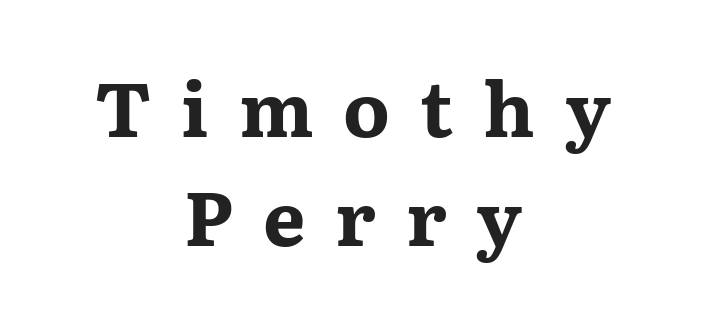
A full-strength bold gives these letters their thick strokes. Unlike a clean sans, this face finishes its strokes with serifs. Line spacing here is normal. Typeset on center — no edge is straight. The line texture is sparse and dotted thanks to wide tracking. The glyphs are unaccompanied by any horizontal stroke below them.
